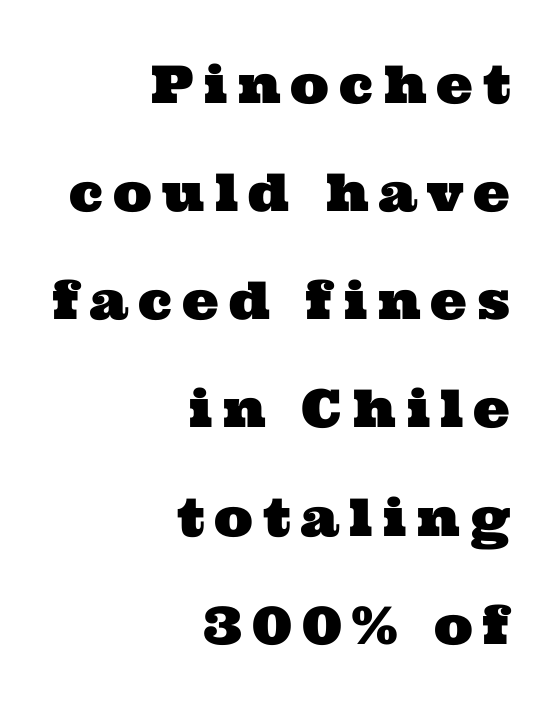
Q: Is the typeface a serif or a sans-serif typeface? A: Serif.
Q: Is the text underlined? A: No.
Q: How is the paragraph aligned? A: Right-aligned.
Q: Is the spacing between lines tight, normal or loose? A: Loose.
Q: Width (condensed, normal, or wide)? A: Wide.
Q: Stroke contrast? A: Medium.
Q: x-height? A: Medium.
Q: Monospaced? A: No.
